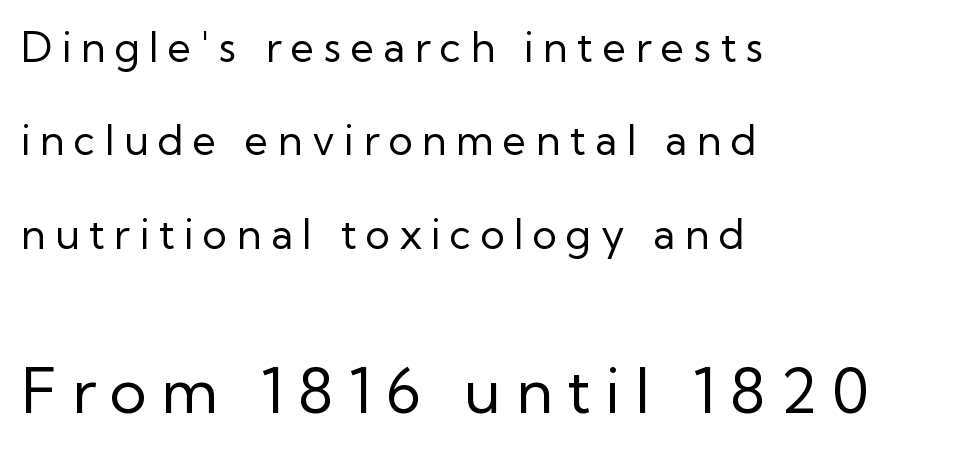
A student would call this left alignment; a typographer would say flush left, rag right. The words here are not underlined. A typesetter would call this proportional, since set widths differ per character. Loosely led — the rows are spread out.
